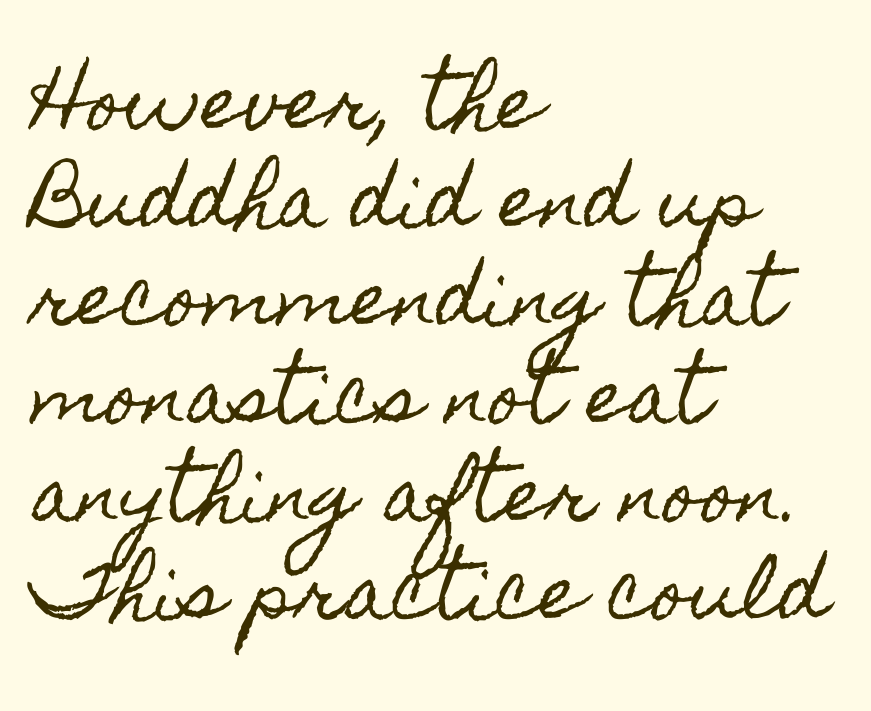
{"width": "condensed", "x_height": "small", "monospaced": "no", "underline": "no", "align": "left", "line_spacing": "normal", "line_spacing_ratio": 1.36, "letter_spacing": "normal", "letter_spacing_em": 0.0, "glyph_px": 72}
